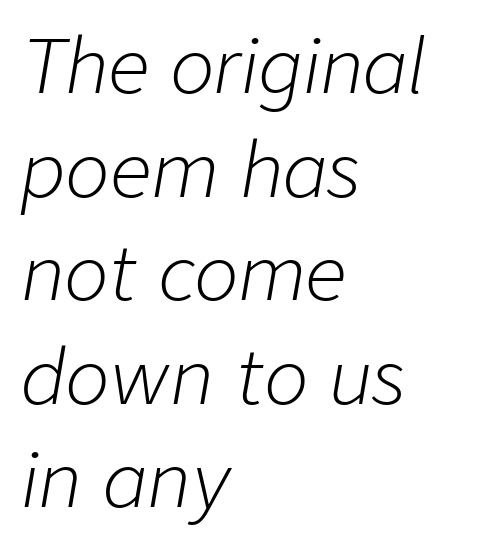
The image shows 74 px light type, italic (leaning right); set left-aligned, normal line spacing (1.4x), normal letter spacing, not underlined; low stroke contrast and a medium x-height.
